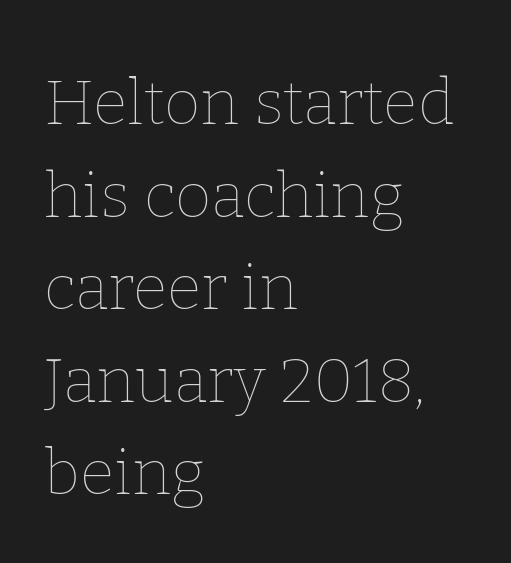
Descenders hang freely into open space. Left-aligned paragraph, ragged on the right. Ascenders rise straight up at ninety degrees. The letterforms sit at book weight or below.
